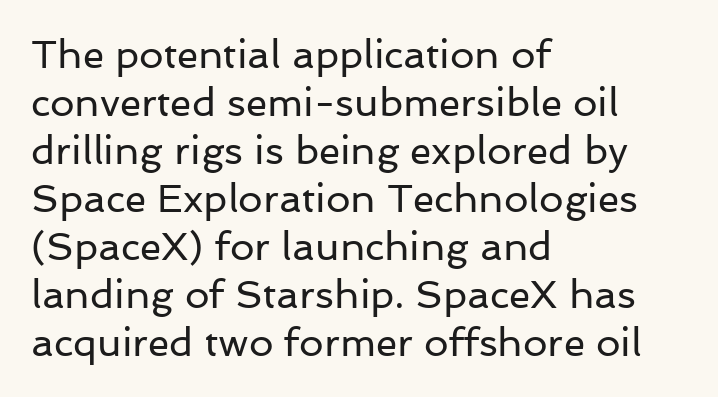
{"serif": "no", "italic": "no", "bold": "no", "weight": "regular", "width": "normal", "stroke_contrast": "low", "x_height": "medium", "monospaced": "no", "underline": "no", "align": "left", "line_spacing_ratio": 1.23, "letter_spacing": "normal", "letter_spacing_em": 0.0, "glyph_px": 39}
